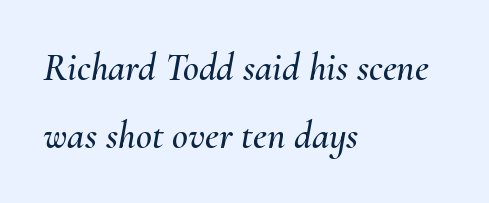
{"italic": "yes", "lean": "right", "slant_degrees": 10, "width": "normal", "stroke_contrast": "medium", "x_height": "small", "monospaced": "no", "underline": "no", "align": "left", "line_spacing_ratio": 1.74, "letter_spacing": "normal", "letter_spacing_em": 0.0, "glyph_px": 39}
